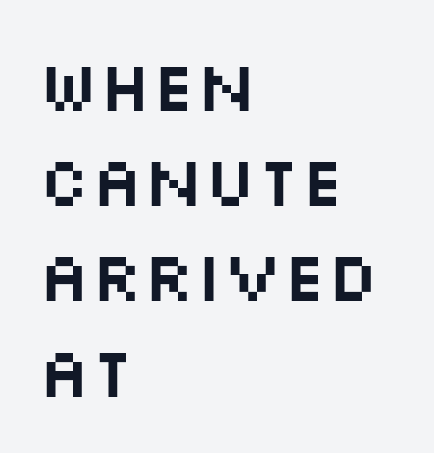
The image shows 70 px wide sans-serif type, upright; set left-aligned, normal line spacing (1.36x), normal letter spacing, not underlined; medium stroke contrast and a large x-height.
